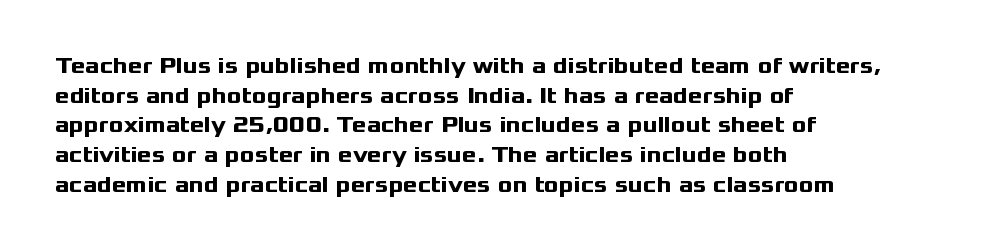
{"italic": "no", "bold": "yes", "underline": "no", "align": "left", "line_spacing": "normal", "line_spacing_ratio": 1.35, "letter_spacing": "normal", "letter_spacing_em": 0.0, "glyph_px": 22}
